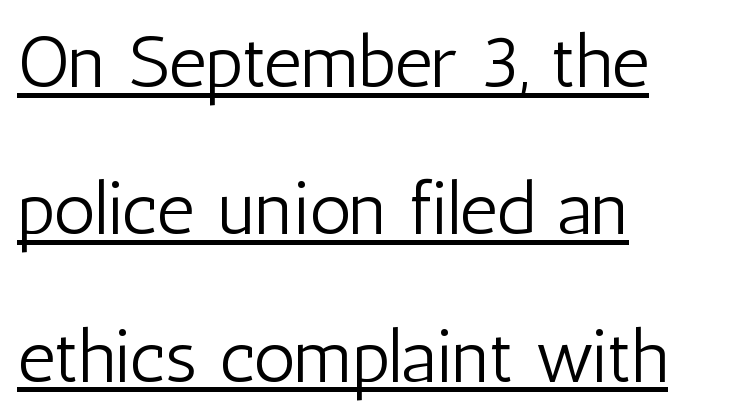
Q: Is the text bold? A: No.
Q: Is the text italic (slanted)? A: No, it is upright.
Q: Is the typeface a serif or a sans-serif typeface? A: Sans-serif.
Q: Is the text underlined? A: Yes.
Q: How is the paragraph aligned? A: Left-aligned.
Q: Is the spacing between letters normal or unusually wide? A: Normal.
Q: Is the spacing between lines tight, normal or loose? A: Loose.
Q: Width (condensed, normal, or wide)? A: Condensed.
Q: Stroke contrast? A: Low.
Q: x-height? A: Medium.
Q: Monospaced? A: No.
